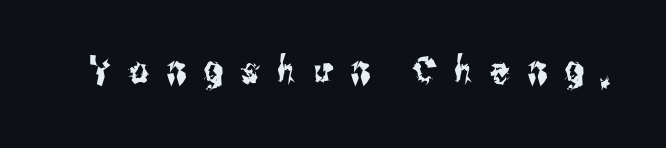
The gaps between neighbouring characters are conspicuously large. You could not count columns in this text — the font is proportionally spaced. Every stem runs plumb, perpendicular to the baseline. The text was rendered using a sans face with plain stroke endings. Just letters on the line, the space beneath them empty.
